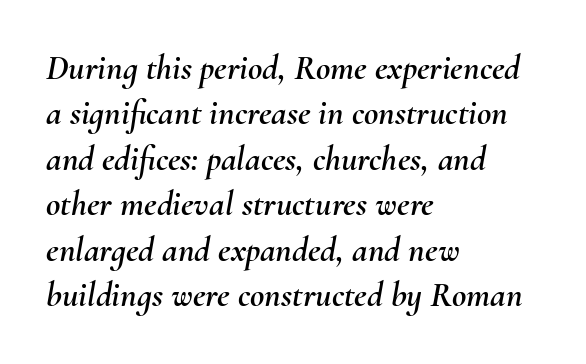
The passage shown stacks its lines at a standard gap. Compared with a centered layout, this one pins lines to the left instead. Proportional: the letters do not fall into vertical columns. Decoration check: the copy has no underline.
